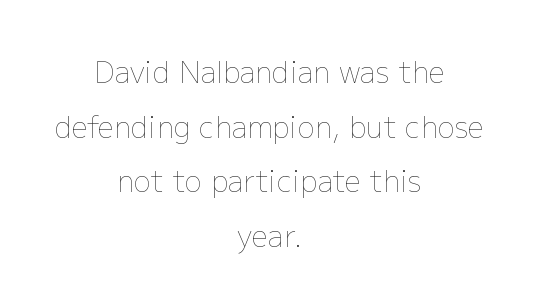
Think of a printed novel: that variable character pitch is what you see here. Vertical strokes here are truly vertical. The glyphs are unaccompanied by any horizontal stroke below them. Is the block centered? Yes — each line is placed symmetrically about the middle. Spacing between characters is what you'd get straight out of the box. Stems and bowls with no extra thickness — not bold.
